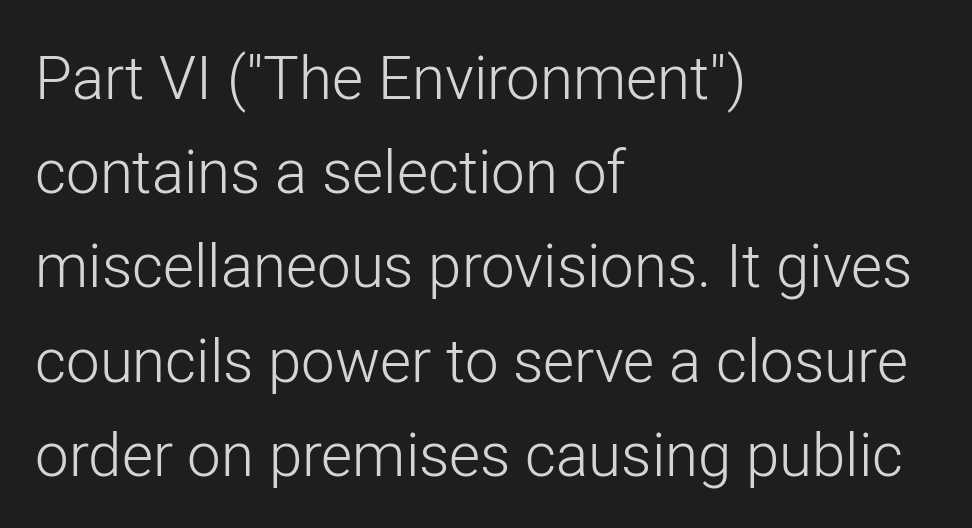
Stroke mass is kept to a normal reading level or below. A typesetter would call this proportional, since set widths differ per character. No extra tracking has been applied to these lines. The space between consecutive lines is moderate. You can tell from the bare stems that sans-serif type was used. The passage shown is not underscored anywhere.
